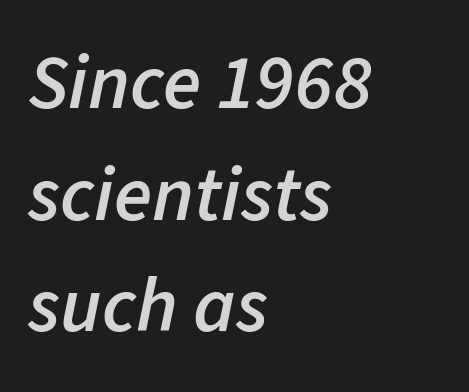
{"italic": "yes", "lean": "right", "slant_degrees": 11, "bold": "semi", "weight": "semibold", "width": "normal", "stroke_contrast": "low", "x_height": "medium", "monospaced": "no", "underline": "no", "align": "left", "line_spacing": "normal", "line_spacing_ratio": 1.43, "letter_spacing": "normal", "letter_spacing_em": 0.0, "glyph_px": 78}
